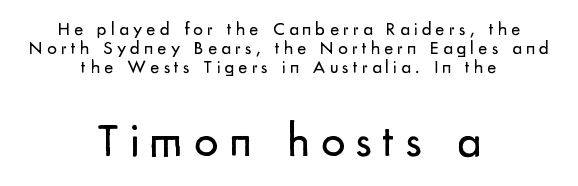
Q: Is the text bold? A: No.
Q: Is the text italic (slanted)? A: No, it is upright.
Q: Is the typeface a serif or a sans-serif typeface? A: Sans-serif.
Q: Is the text underlined? A: No.
Q: How is the paragraph aligned? A: Centered.
Q: Is the spacing between letters normal or unusually wide? A: Unusually wide.
Q: Is the spacing between lines tight, normal or loose? A: Tight.
Q: Which block of text is set in a larger size, the first (top) or the second (bottom)? A: The second (bottom) one.
Q: Width (condensed, normal, or wide)? A: Normal.
Q: Stroke contrast? A: Low.
Q: x-height? A: Small.
Q: Monospaced? A: No.
